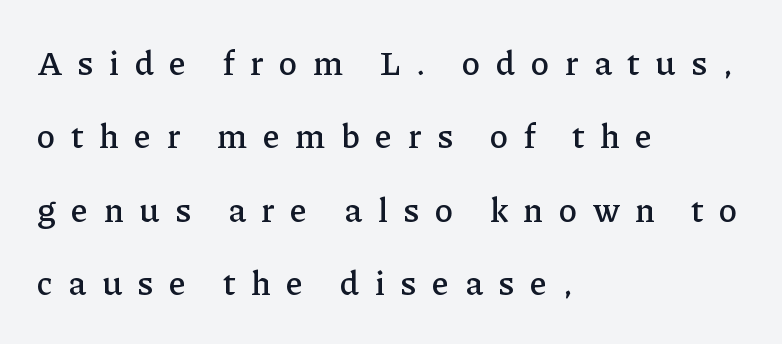
{"serif": "yes", "italic": "no", "width": "normal", "stroke_contrast": "low", "x_height": "medium", "monospaced": "no", "underline": "no", "align": "left", "line_spacing": "loose", "line_spacing_ratio": 2.16, "letter_spacing": "wide", "letter_spacing_em": 0.45, "glyph_px": 34}
